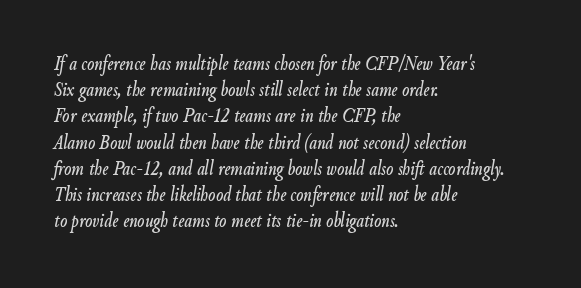
{"italic": "yes", "lean": "right", "slant_degrees": 9, "underline": "no", "align": "left", "line_spacing": "normal", "line_spacing_ratio": 1.25, "letter_spacing": "normal", "letter_spacing_em": 0.0, "glyph_px": 21}
